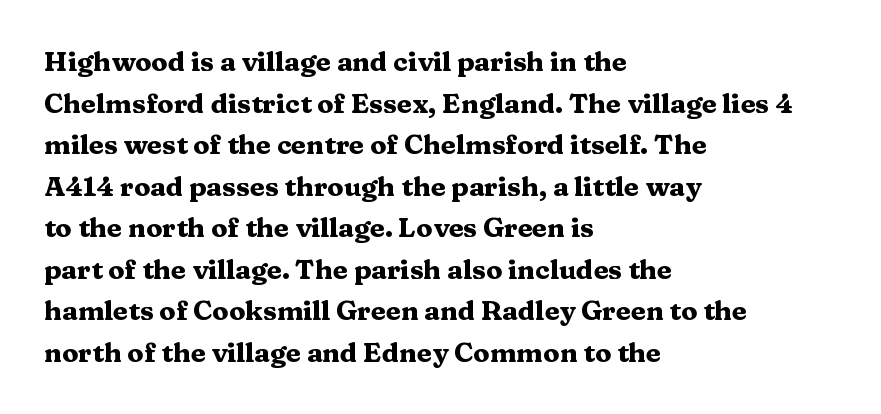
This sample keeps an unexceptional amount of space between lines. Which margin do the lines hug? The left one — the right edge is uneven. The specimen omits any rule beneath the text block's lines. Students, note that the glyphs here touch the page at normal intervals. This is heavy type, rendered in bold.
